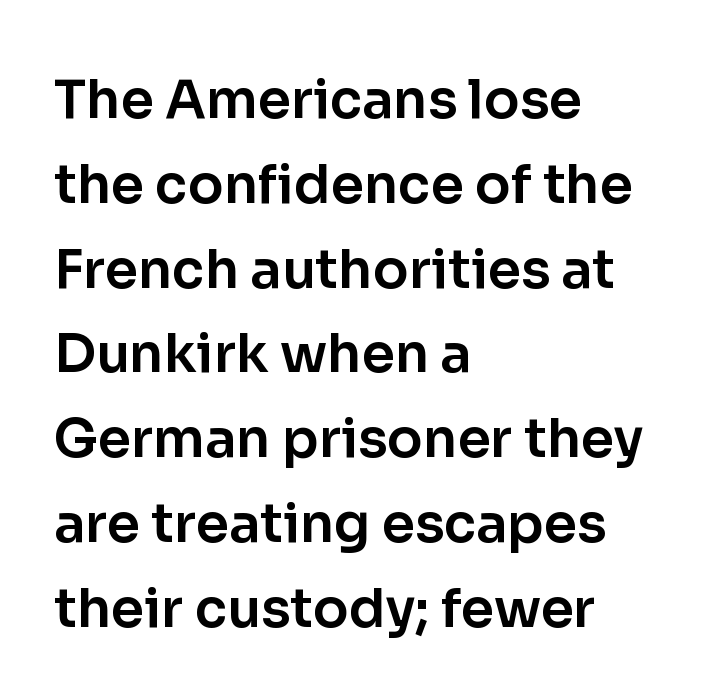
This is roman type, the default non-slanted kind. You can tell from the bare stems that sans-serif type was used. Leading matches the norm, producing a regular column. The gap between lines stays unmarked. This sample has the flowing, uneven cadence of proportional lettering. Does the copy run flush right? No — it runs flush left.
